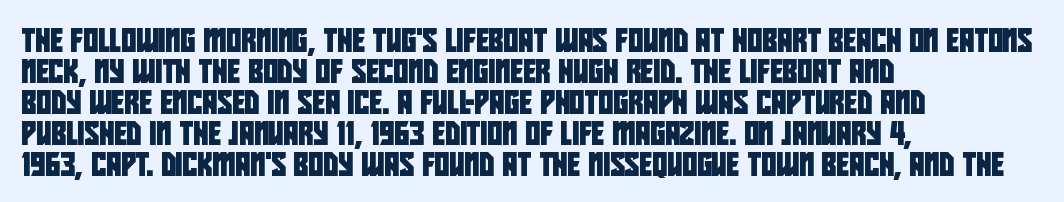
Q: Is the text underlined? A: No.
Q: How is the paragraph aligned? A: Left-aligned.
Q: Is the spacing between letters normal or unusually wide? A: Normal.
Q: Is the spacing between lines tight, normal or loose? A: Normal.
